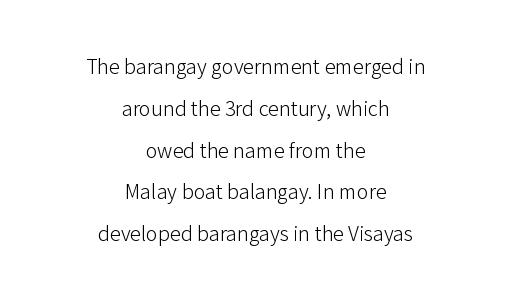
The image shows 22 px text type, upright; set centered, loose line spacing (1.9x), normal letter spacing, not underlined.
